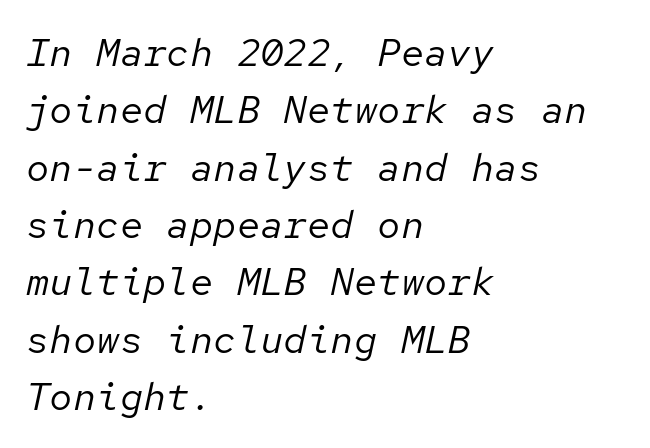
The strokes are not fattened; the text isn't bold. The passage shown is typed in a monospace face where columns stay perfectly aligned. Each word holds together tightly as a unit, with standard inter-letter gaps. The typography opts for an oblique posture over an upright one. Bare-footed words on every line. Evenly set lines give the paragraph a standard silhouette.
